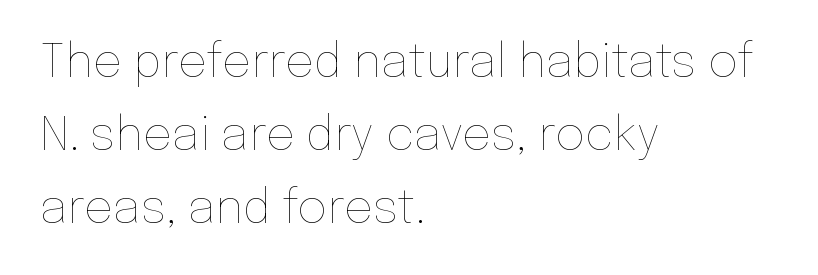
{"italic": "no", "bold": "no", "weight": "thin", "width": "normal", "stroke_contrast": "low", "x_height": "medium", "monospaced": "no", "underline": "no", "align": "left", "line_spacing": "normal", "line_spacing_ratio": 1.59, "letter_spacing": "normal", "letter_spacing_em": 0.0, "glyph_px": 46}
